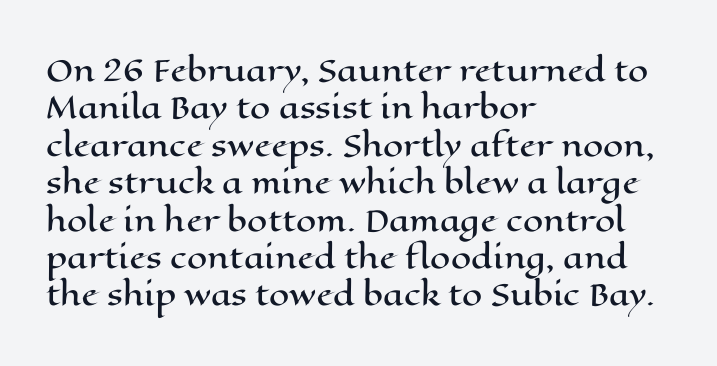
{"italic": "no", "width": "wide", "stroke_contrast": "high", "x_height": "medium", "monospaced": "no", "underline": "no", "align": "left", "line_spacing": "normal", "line_spacing_ratio": 1.29, "letter_spacing": "normal", "letter_spacing_em": 0.0, "glyph_px": 29}
